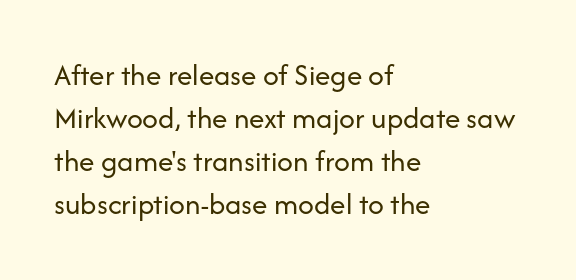
The image shows 31 px regular-weight sans-serif type, upright; set left-aligned, normal line spacing (1.39x), normal letter spacing, not underlined; low stroke contrast and a medium x-height.
